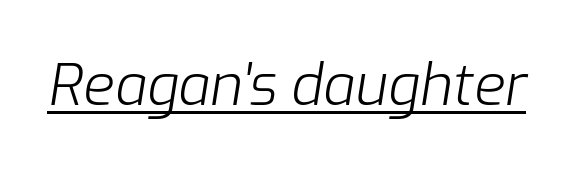
The image shows 57 px light type, italic (leaning right); set normal letter spacing, underlined; low stroke contrast and a medium x-height.
